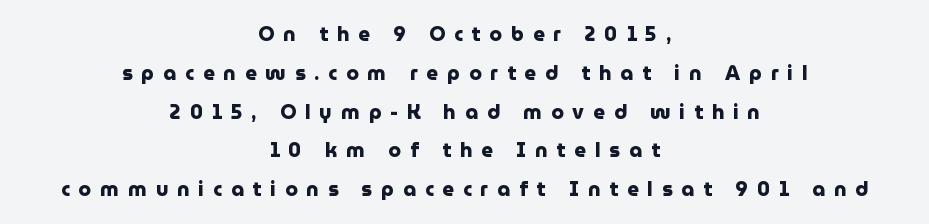
{"italic": "no", "bold": "yes", "underline": "no", "align": "center", "line_spacing": "loose", "line_spacing_ratio": 1.94, "letter_spacing": "wide", "letter_spacing_em": 0.45, "glyph_px": 20}
